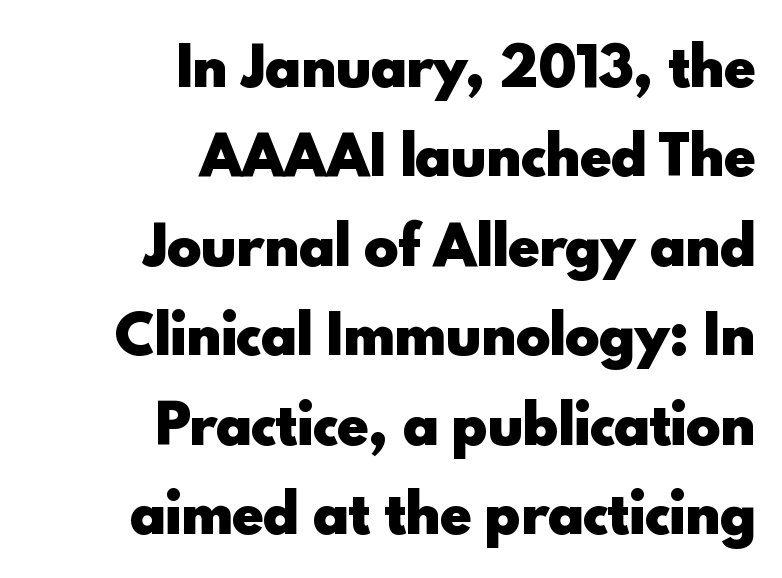
{"serif": "no", "italic": "no", "bold": "yes", "weight": "heavy", "width": "normal", "x_height": "small", "monospaced": "no", "underline": "no", "align": "right", "line_spacing_ratio": 1.72, "letter_spacing": "normal", "letter_spacing_em": 0.0, "glyph_px": 52}
